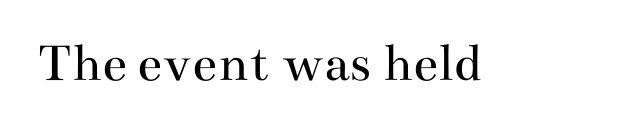
The gaps between neighbouring characters are ordinary and unremarkable. Note the varied advance widths — an 'i' is clearly narrower than an 'm'. Descenders hang freely into open space. Examine the stroke ends and you'll spot serifs.
